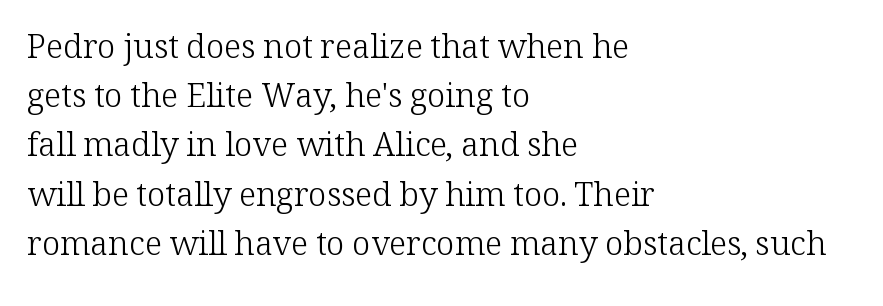
Successive baselines arrive at the customary interval. In terms of posture, this sample is upright. Line beginnings align vertically; line endings do not. The letters look calm and open, with moderate or lighter stems. The designer went with a serif here, giving each stem small feet.
